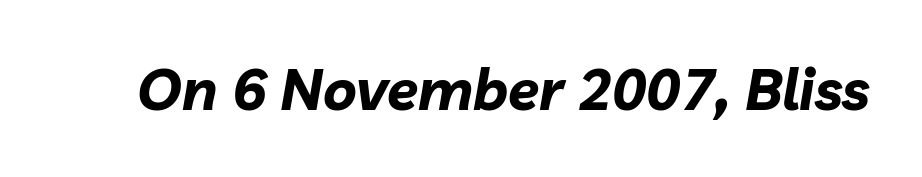
{"italic": "yes", "lean": "right", "slant_degrees": 10, "bold": "yes", "weight": "bold", "width": "normal", "stroke_contrast": "low", "x_height": "medium", "monospaced": "no", "underline": "no", "letter_spacing": "normal", "letter_spacing_em": 0.0, "glyph_px": 57}
